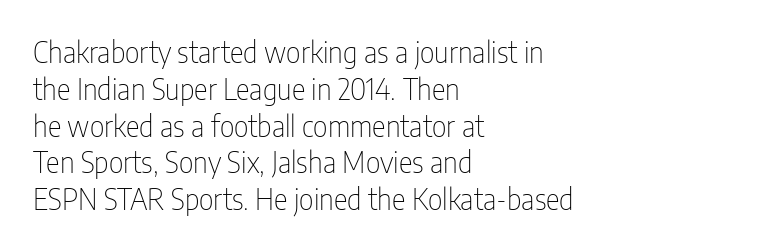
Q: Is the text bold? A: No.
Q: Is the text italic (slanted)? A: No, it is upright.
Q: Is the typeface a serif or a sans-serif typeface? A: Sans-serif.
Q: Is the text underlined? A: No.
Q: How is the paragraph aligned? A: Left-aligned.
Q: Is the spacing between letters normal or unusually wide? A: Normal.
Q: Is the spacing between lines tight, normal or loose? A: Normal.
Q: Width (condensed, normal, or wide)? A: Condensed.
Q: Stroke contrast? A: Low.
Q: x-height? A: Medium.
Q: Monospaced? A: No.
